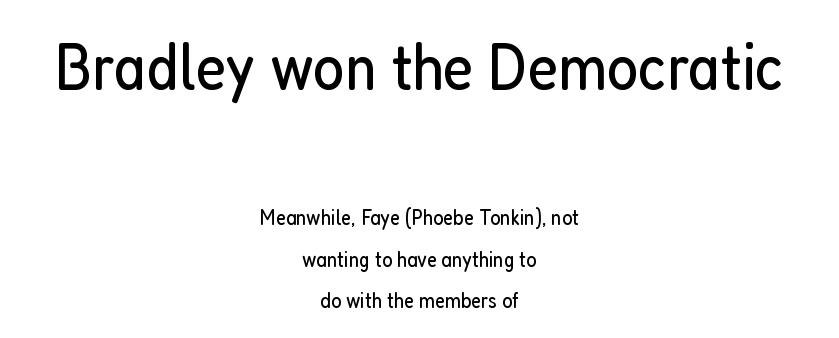
Q: Is the text bold? A: No.
Q: Is the text italic (slanted)? A: No, it is upright.
Q: Is the typeface a serif or a sans-serif typeface? A: Sans-serif.
Q: Is the text underlined? A: No.
Q: How is the paragraph aligned? A: Centered.
Q: Is the spacing between letters normal or unusually wide? A: Normal.
Q: Which block of text is set in a larger size, the first (top) or the second (bottom)? A: The first (top) one.
Q: Width (condensed, normal, or wide)? A: Condensed.
Q: Stroke contrast? A: Low.
Q: x-height? A: Medium.
Q: Monospaced? A: No.
